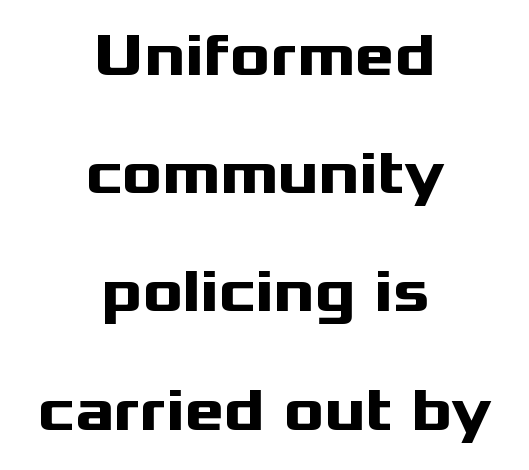
Q: Is the text bold? A: Yes.
Q: Is the text italic (slanted)? A: No, it is upright.
Q: Is the typeface a serif or a sans-serif typeface? A: Sans-serif.
Q: Is the text underlined? A: No.
Q: How is the paragraph aligned? A: Centered.
Q: Is the spacing between letters normal or unusually wide? A: Normal.
Q: Is the spacing between lines tight, normal or loose? A: Loose.
Q: Width (condensed, normal, or wide)? A: Wide.
Q: Stroke contrast? A: Medium.
Q: x-height? A: Medium.
Q: Monospaced? A: No.
